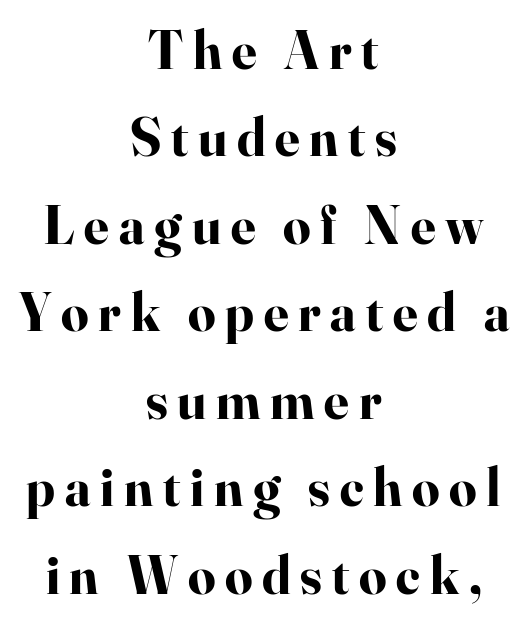
The image shows 54 px bold serif type, upright; set centered, normal line spacing (1.62x), not underlined; high stroke contrast and a small x-height.
